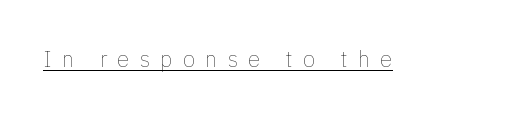
Q: Is the text bold? A: No.
Q: Is the text italic (slanted)? A: No, it is upright.
Q: Is the text underlined? A: Yes.
Q: Is the spacing between letters normal or unusually wide? A: Unusually wide.
